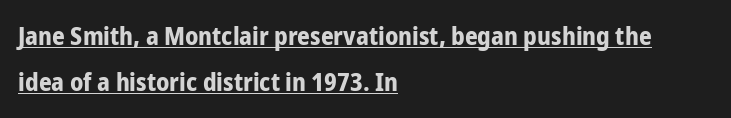
The image shows 25 px bold type, upright; set left-aligned, line spacing 1.85x, normal letter spacing, underlined.
